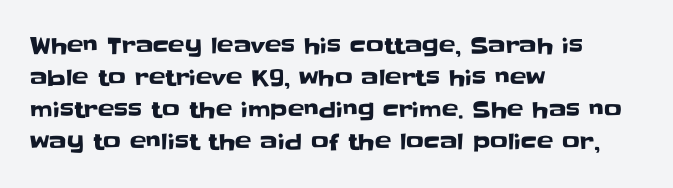
{"italic": "no", "underline": "no", "align": "left", "line_spacing": "normal", "line_spacing_ratio": 1.45, "letter_spacing": "normal", "letter_spacing_em": 0.0, "glyph_px": 22}
